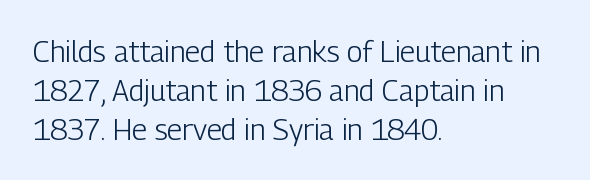
The image shows 29 px light, condensed sans-serif type, upright; set left-aligned, normal line spacing (1.34x), normal letter spacing, not underlined; low stroke contrast and a medium x-height.
